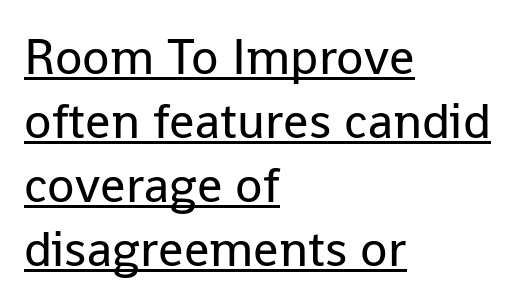
{"serif": "no", "italic": "no", "bold": "no", "weight": "regular", "width": "normal", "stroke_contrast": "low", "x_height": "medium", "monospaced": "no", "underline": "yes", "align": "left", "line_spacing": "normal", "line_spacing_ratio": 1.28, "letter_spacing": "normal", "letter_spacing_em": 0.0, "glyph_px": 50}
